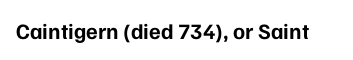
{"italic": "no", "bold": "yes", "underline": "no", "letter_spacing": "normal", "letter_spacing_em": 0.0, "glyph_px": 22}
